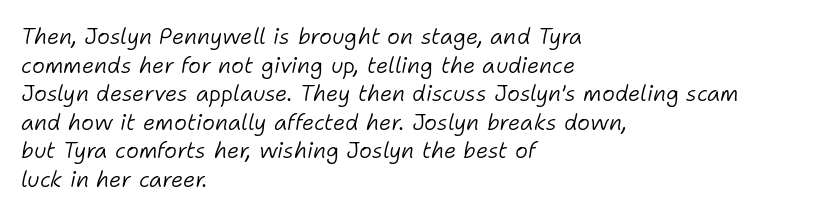
{"italic": "yes", "lean": "right", "slant_degrees": 11, "bold": "no", "underline": "no", "align": "left", "line_spacing": "normal", "line_spacing_ratio": 1.3, "letter_spacing": "normal", "letter_spacing_em": 0.0, "glyph_px": 22}
